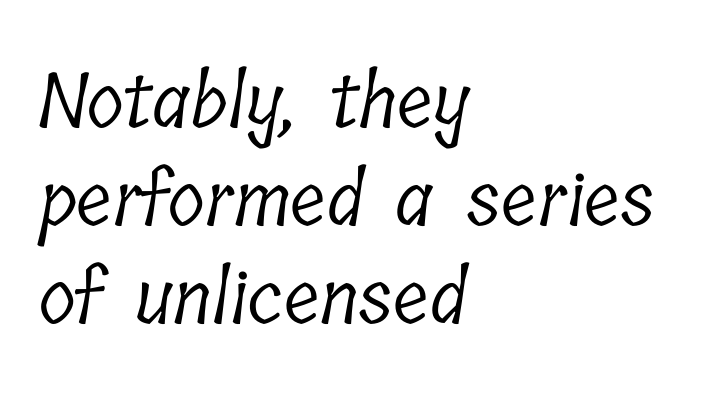
The image shows 76 px light, condensed serif type; set left-aligned, normal line spacing (1.29x), normal letter spacing, not underlined; low stroke contrast and a medium x-height.
